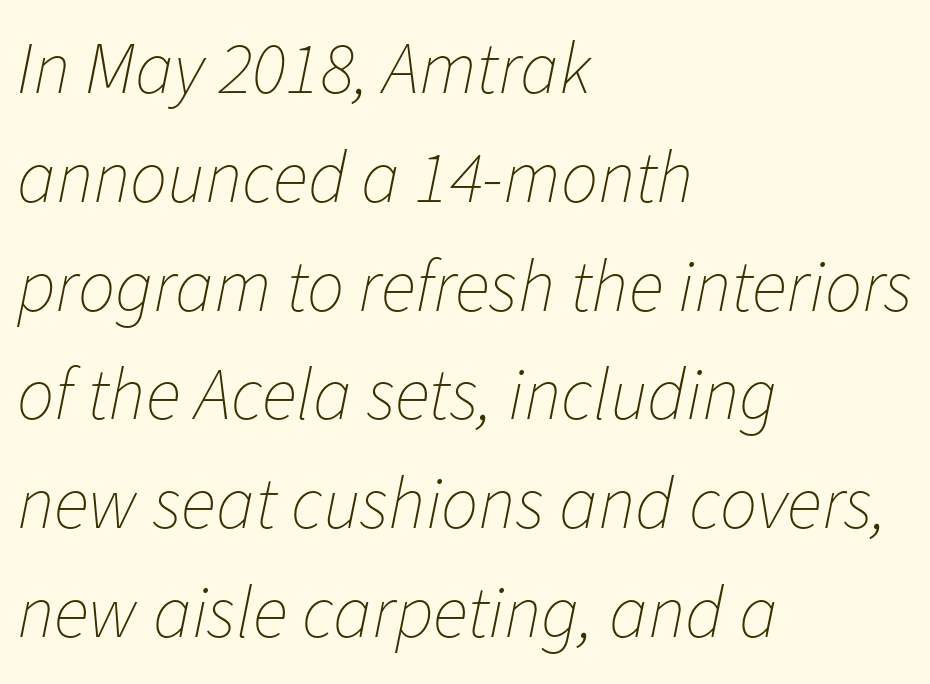
Notice how the passage keeps a crisp vertical edge on the left only. Caption: face not bold, strokes unweighted. The passage shown is not underscored anywhere. Whoever set this chose a conventional vertical rhythm. A typesetter would call this proportional, since set widths differ per character.
